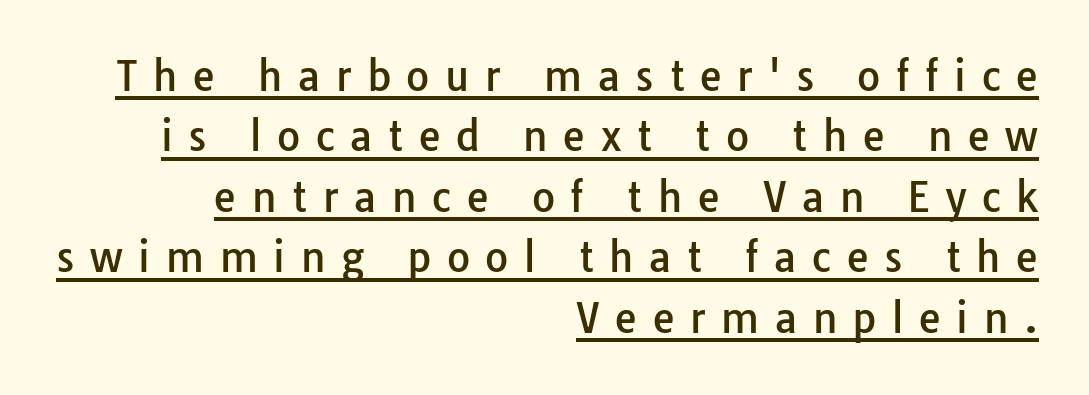
The image shows 40 px sans-serif type, upright; set right-aligned, normal line spacing (1.51x), unusually wide letter spacing (+0.39 em), underlined; low stroke contrast and a medium x-height.
